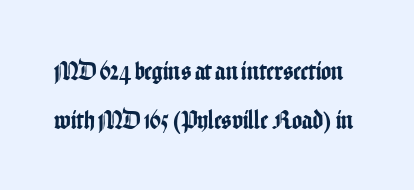
Q: Is the text italic (slanted)? A: No, it is upright.
Q: Is the text underlined? A: No.
Q: Is the spacing between letters normal or unusually wide? A: Normal.
